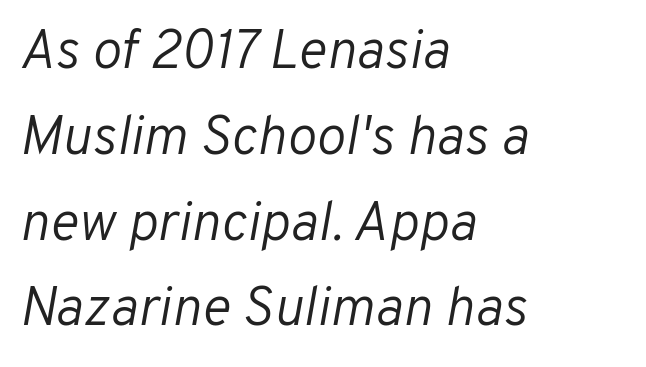
The image shows 55 px light type, italic (leaning right); set left-aligned, normal line spacing (1.56x), normal letter spacing, not underlined; low stroke contrast and a medium x-height.
